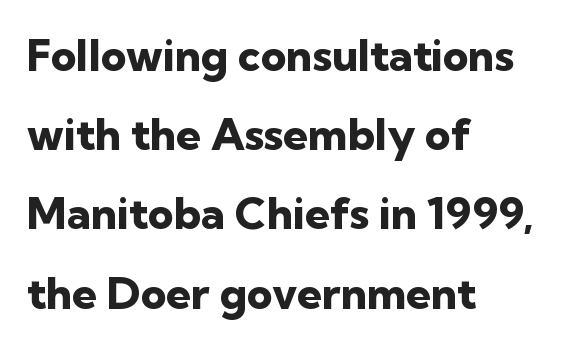
Q: Is the text bold? A: Yes.
Q: Is the text italic (slanted)? A: No, it is upright.
Q: Is the typeface a serif or a sans-serif typeface? A: Sans-serif.
Q: Is the text underlined? A: No.
Q: How is the paragraph aligned? A: Left-aligned.
Q: Is the spacing between letters normal or unusually wide? A: Normal.
Q: Width (condensed, normal, or wide)? A: Normal.
Q: Stroke contrast? A: Low.
Q: x-height? A: Medium.
Q: Monospaced? A: No.
